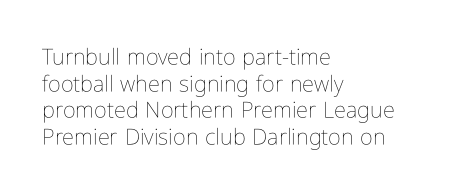
Q: Is the text bold? A: No.
Q: Is the text italic (slanted)? A: No, it is upright.
Q: Is the text underlined? A: No.
Q: How is the paragraph aligned? A: Left-aligned.
Q: Is the spacing between letters normal or unusually wide? A: Normal.
